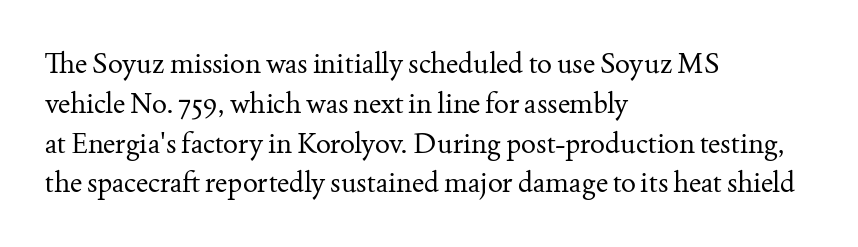
{"serif": "yes", "italic": "no", "bold": "no", "weight": "regular", "width": "normal", "stroke_contrast": "medium", "x_height": "small", "monospaced": "no", "underline": "no", "align": "left", "line_spacing": "normal", "line_spacing_ratio": 1.42, "letter_spacing": "normal", "letter_spacing_em": 0.0, "glyph_px": 28}
